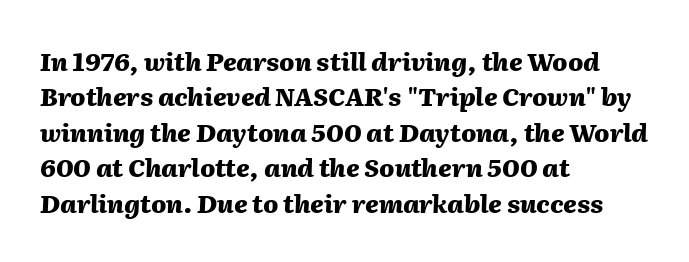
Regarding leading, the lines here are spaced in the standard way. Typographic density is high because the face is bold. Is the block centered? No — it sits flush against the left margin. The strip under each line holds only bare page. Nothing unusual about the tracking: characters are spaced as the font intends.
